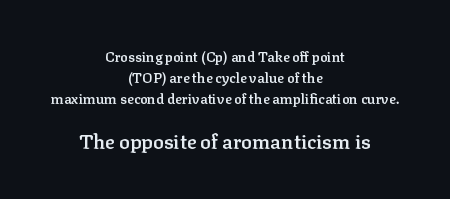
The block sitting lower on the canvas is the one with enlarged characters. Honestly, the row spacing looks completely unremarkable. The font is running at a semibold setting, under full bold. The string is rendered with underlining switched off. You can tell it's not italic because the verticals are truly vertical. Horizontal alignment here is central, giving a formal, balanced look.
